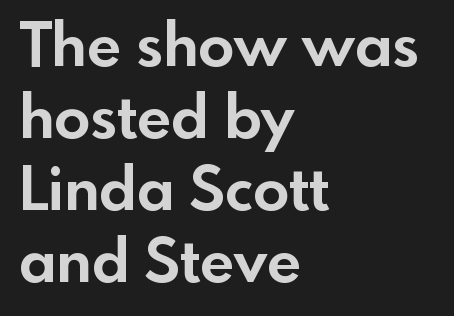
The image shows 60 px bold sans-serif type, upright; set left-aligned, line spacing 1.2x, normal letter spacing, not underlined; a small x-height.
